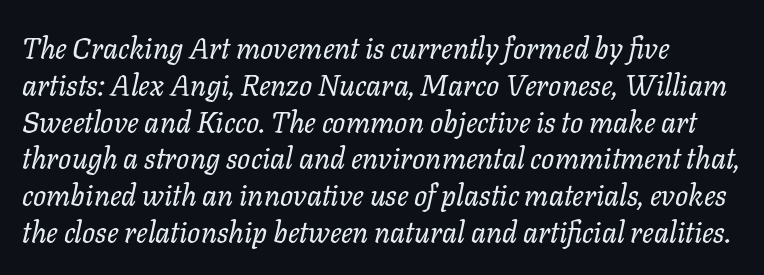
The image shows 29 px regular-weight type, italic (leaning right); set left-aligned, normal line spacing (1.27x), normal letter spacing, not underlined; low stroke contrast and a medium x-height.
